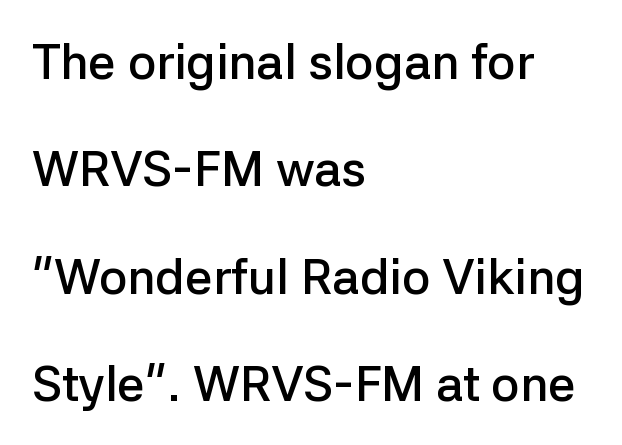
The image shows 49 px semibold sans-serif type, upright; set left-aligned, loose line spacing (2.19x), normal letter spacing, not underlined; low stroke contrast and a medium x-height.
